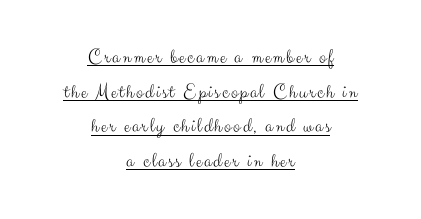
The image shows 21 px text type; set centered, normal line spacing (1.65x), underlined.
